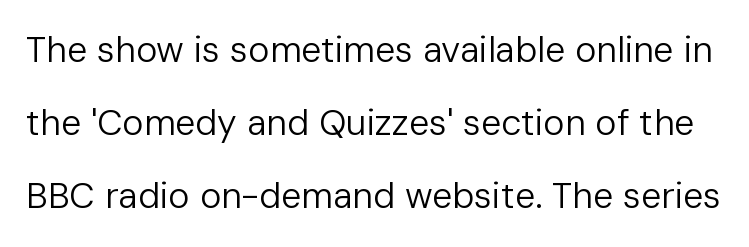
Does extra space separate the letters? No, they use regular spacing. Reading down the column, the eye jumps a long way to each next line. The characters are drawn with everyday or finer stroke widths. Nobody drew a line under any word here. Regarding serifs, this sample does without them. Looks like regular typesetting: each glyph gets only the width it needs.
